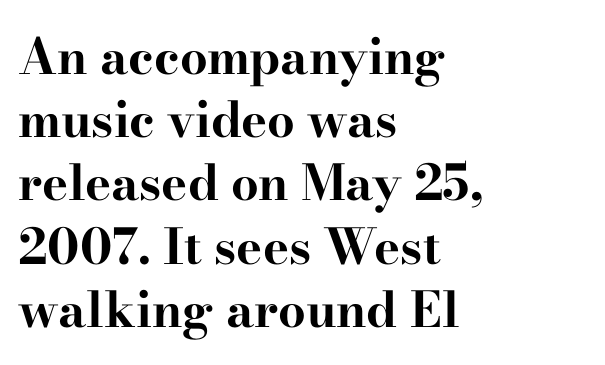
The image shows 49 px bold, wide serif type, upright; set left-aligned, normal line spacing (1.29x), normal letter spacing, not underlined; high stroke contrast and a small x-height.
